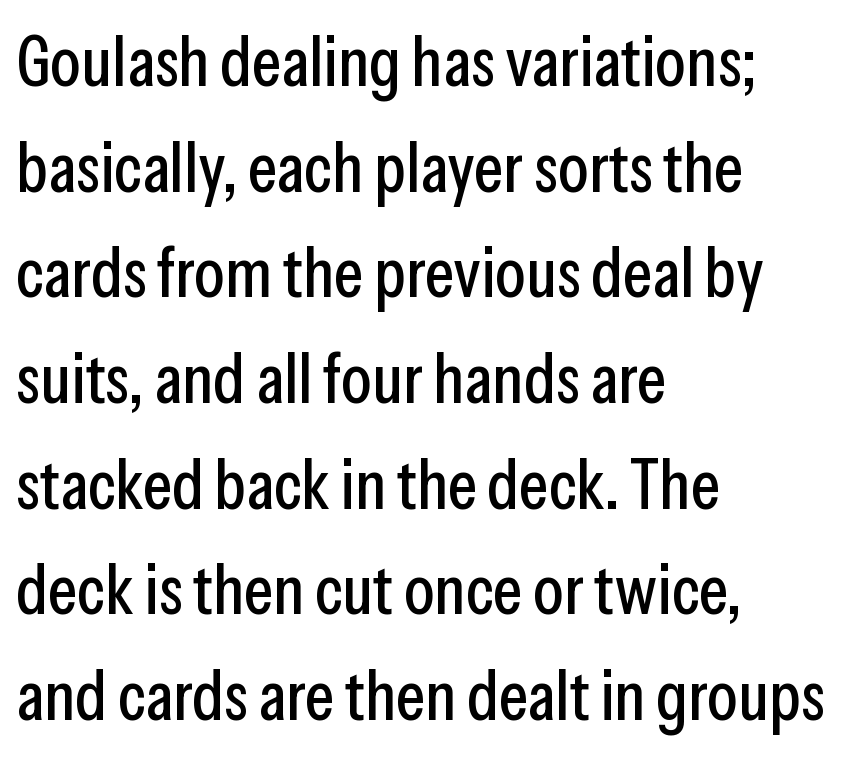
{"serif": "no", "italic": "no", "width": "condensed", "stroke_contrast": "low", "x_height": "medium", "monospaced": "no", "underline": "no", "align": "left", "line_spacing": "normal", "line_spacing_ratio": 1.51, "letter_spacing": "normal", "letter_spacing_em": 0.0, "glyph_px": 70}
